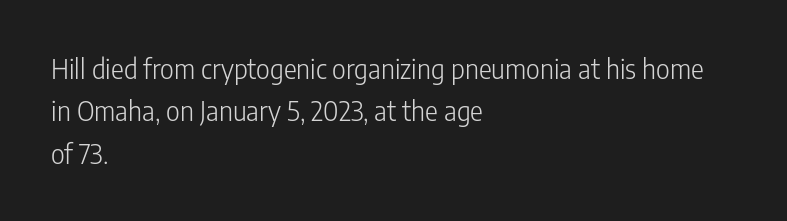
{"italic": "no", "bold": "no", "underline": "no", "align": "left", "line_spacing": "normal", "line_spacing_ratio": 1.57, "letter_spacing": "normal", "letter_spacing_em": 0.0, "glyph_px": 27}
